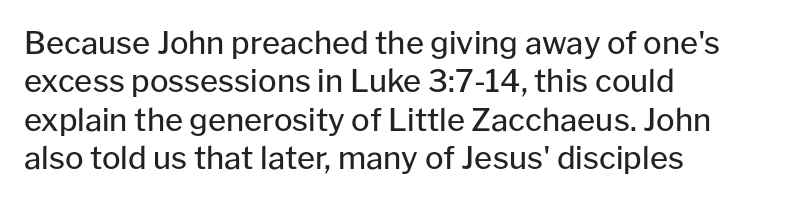
Descenders hang freely into open space. Check where the strokes stop: nothing finishes them off — pure sans. Character widths vary here, with narrow letters taking less room than wide ones. The strokes are not fattened; the text isn't bold. Words appear dense and cohesive because spacing is normal.
